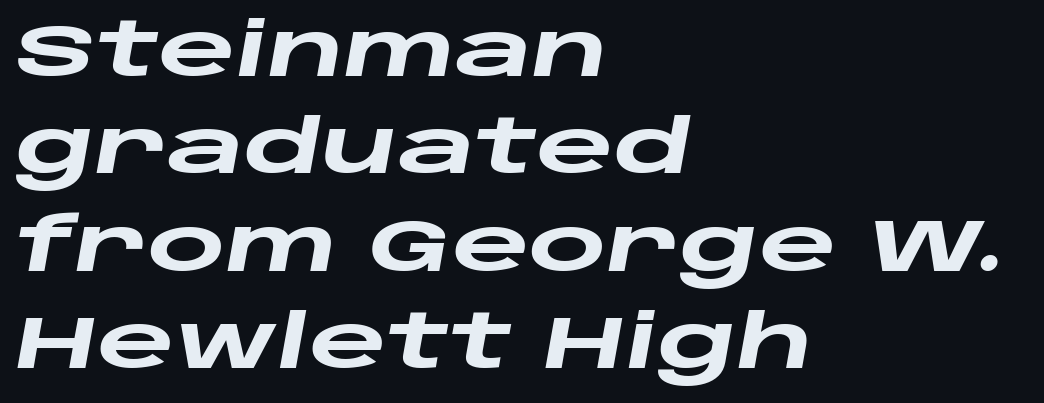
The image shows 75 px heavy, wide type, italic (leaning right); set left-aligned, normal line spacing (1.3x), normal letter spacing, not underlined; low stroke contrast and a large x-height.
